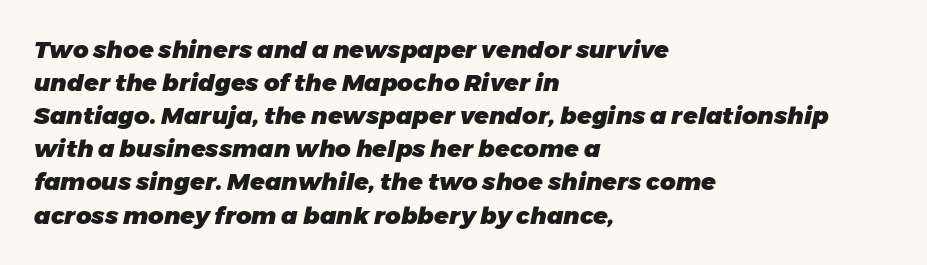
{"italic": "yes", "lean": "right", "slant_degrees": 11, "bold": "yes", "underline": "no", "align": "left", "line_spacing": "normal", "line_spacing_ratio": 1.38, "letter_spacing": "normal", "letter_spacing_em": 0.0, "glyph_px": 24}
